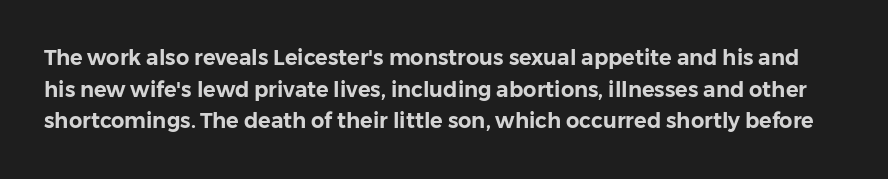
The typography opts for an upright posture over an oblique one. Between one letter and the next there's only the usual sliver of space. Evenly set lines give the paragraph a standard silhouette. The space directly below the letters is spotless.
